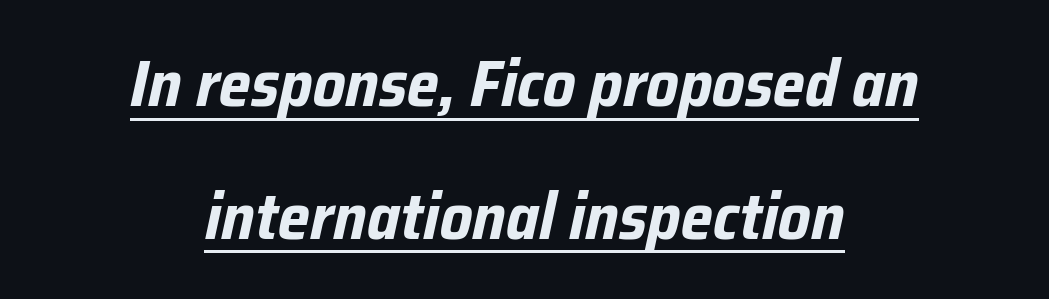
The image shows 66 px bold, condensed type, italic (leaning right); set centered, loose line spacing (2.01x), normal letter spacing, underlined; low stroke contrast and a medium x-height.
